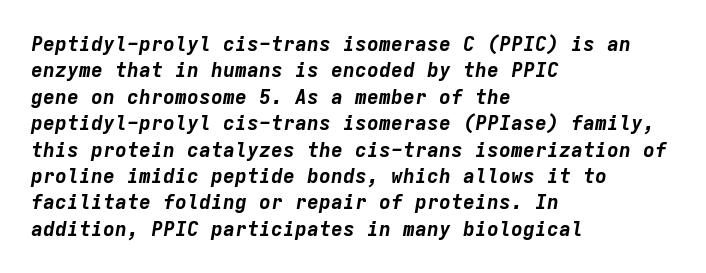
{"italic": "yes", "lean": "right", "slant_degrees": 9, "bold": "yes", "underline": "no", "align": "left", "line_spacing": "normal", "line_spacing_ratio": 1.32, "letter_spacing": "normal", "letter_spacing_em": 0.0, "glyph_px": 20}
